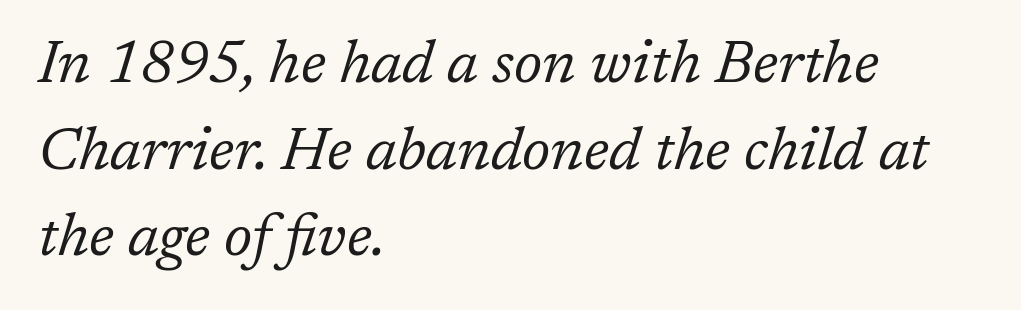
The image shows 59 px regular-weight serif type, italic (leaning right); set left-aligned, normal line spacing (1.47x), normal letter spacing, not underlined; low stroke contrast and a medium x-height.
